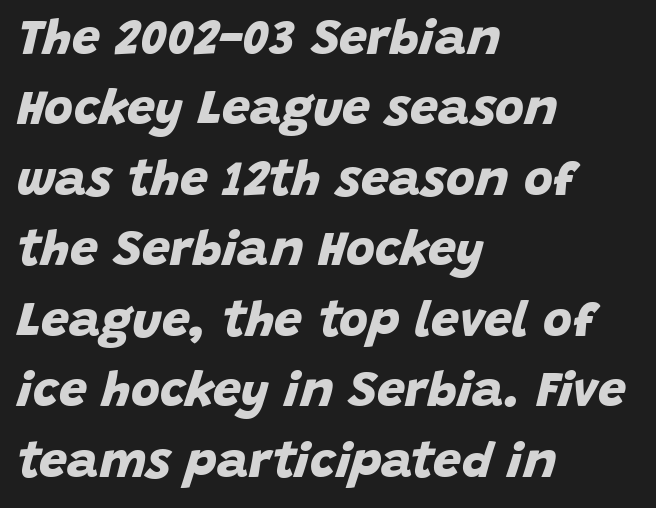
The image shows 50 px bold sans-serif type; set left-aligned, normal line spacing (1.41x), normal letter spacing, not underlined; low stroke contrast and a large x-height.
